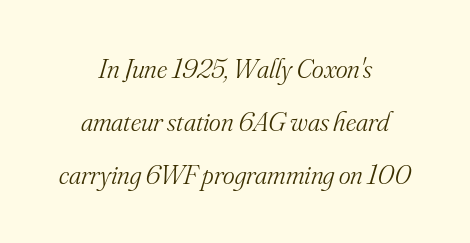
Q: Is the text bold? A: No.
Q: Is the text italic (slanted)? A: Yes, it leans right by about 16 degrees.
Q: Is the typeface a serif or a sans-serif typeface? A: Serif.
Q: Is the text underlined? A: No.
Q: How is the paragraph aligned? A: Centered.
Q: Is the spacing between letters normal or unusually wide? A: Normal.
Q: Is the spacing between lines tight, normal or loose? A: Loose.
Q: Width (condensed, normal, or wide)? A: Normal.
Q: Stroke contrast? A: Medium.
Q: x-height? A: Small.
Q: Monospaced? A: No.
